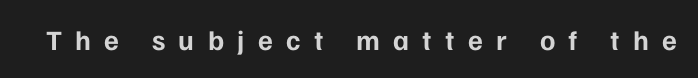
The image shows 28 px bold sans-serif type, upright; set unusually wide letter spacing (+0.48 em), not underlined; low stroke contrast and a medium x-height.
